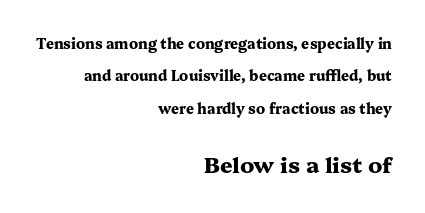
Heavy-handed strokes throughout: this text is bold. The gap between lines stays unmarked. Is there any slant? The stems are plumb. A student would call this right alignment; a typographer would say flush right, rag left. Top chunk: small. Bottom chunk: large. Whoever set this chose breathing room over compactness in the vertical rhythm.
